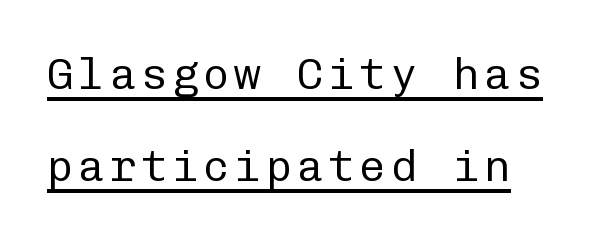
{"serif": "no", "italic": "no", "bold": "no", "weight": "regular", "width": "normal", "stroke_contrast": "low", "x_height": "medium", "monospaced": "yes", "underline": "yes", "line_spacing": "loose", "line_spacing_ratio": 2.08, "glyph_px": 44}
